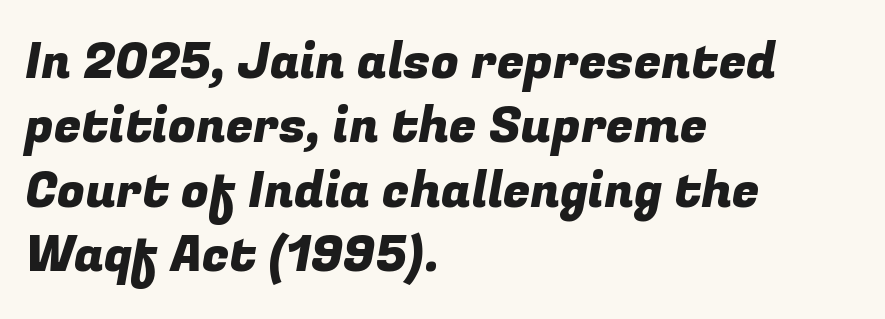
The image shows 50 px sans-serif type; set left-aligned, normal line spacing (1.29x), normal letter spacing, not underlined; low stroke contrast and a medium x-height.
